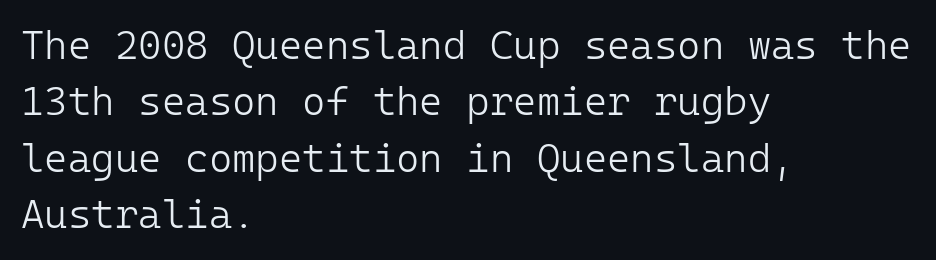
{"serif": "no", "italic": "no", "bold": "no", "weight": "light", "width": "normal", "stroke_contrast": "low", "x_height": "medium", "underline": "no", "align": "left", "line_spacing": "normal", "line_spacing_ratio": 1.41, "letter_spacing": "normal", "letter_spacing_em": 0.0, "glyph_px": 40}
